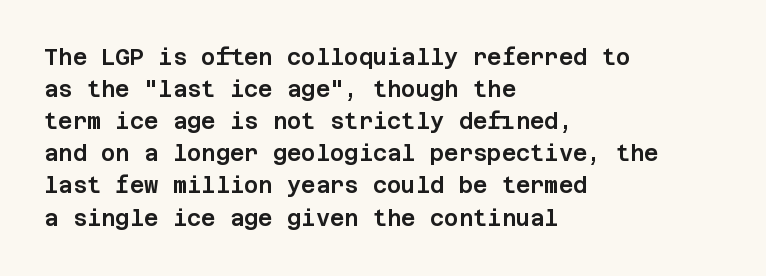
{"italic": "no", "underline": "no", "align": "left", "line_spacing": "normal", "line_spacing_ratio": 1.46, "letter_spacing": "normal", "letter_spacing_em": 0.0, "glyph_px": 22}
